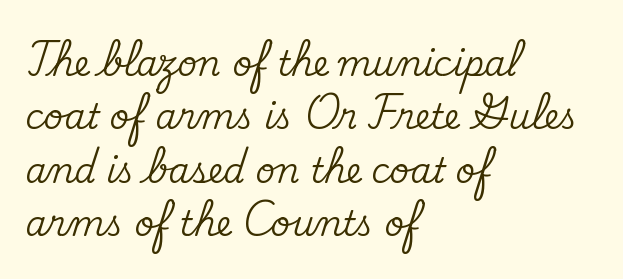
{"width": "normal", "stroke_contrast": "medium", "x_height": "small", "monospaced": "no", "underline": "no", "align": "left", "line_spacing": "normal", "line_spacing_ratio": 1.57, "letter_spacing": "normal", "letter_spacing_em": 0.0, "glyph_px": 34}
